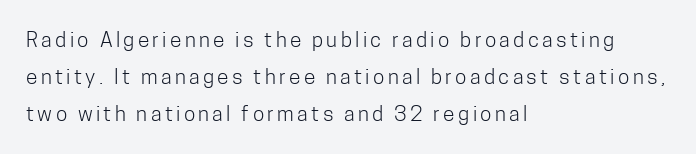
These lines are set flush left with a ragged right edge. No word sits above an underline. Nothing heavy about these letters — not bold at all. In terms of posture, this sample is upright.
